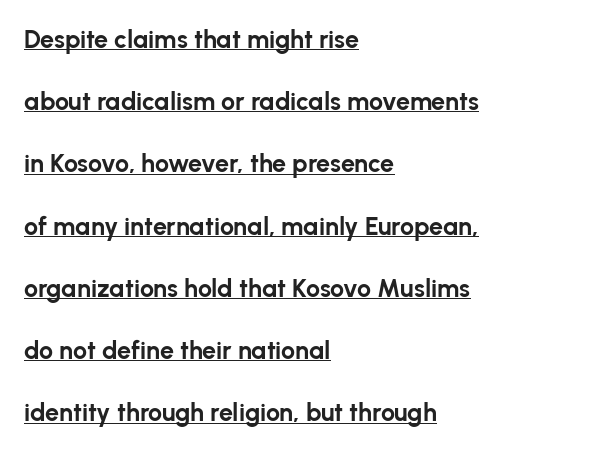
{"italic": "no", "bold": "yes", "underline": "yes", "align": "left", "line_spacing": "loose", "line_spacing_ratio": 2.49, "letter_spacing": "normal", "letter_spacing_em": 0.0, "glyph_px": 25}
